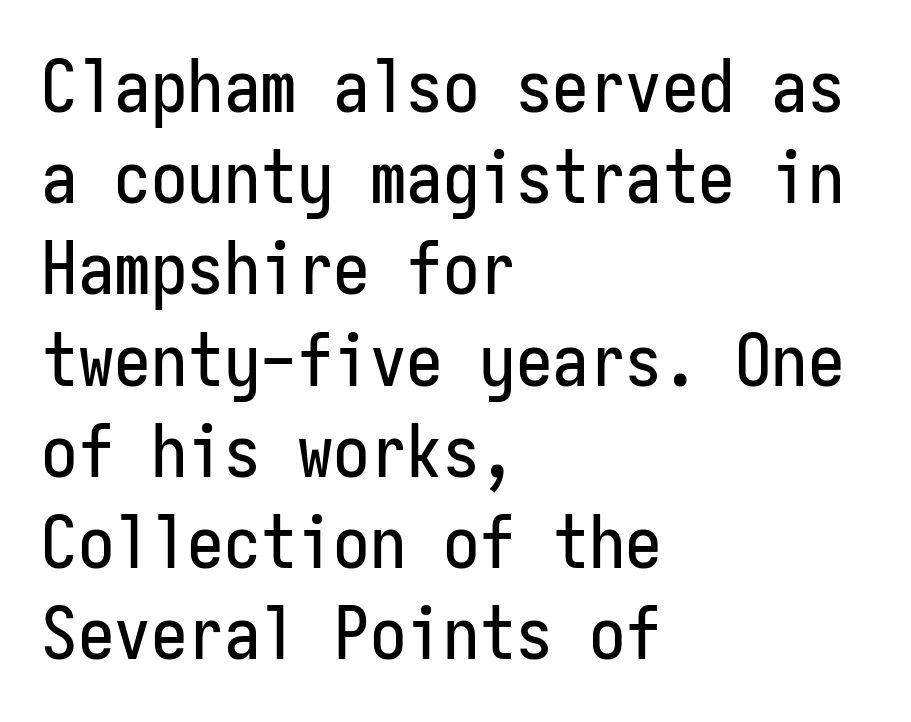
Serif or sans? Sans — the stroke terminals are bare. The line texture is even and compact thanks to regular tracking. A typesetter would mark this as roman, not italic. Monospaced: the letters line up in strict vertical columns. A classic flush-left, rag-right setting is used for this passage. Descenders are the only things crossing below the line.
